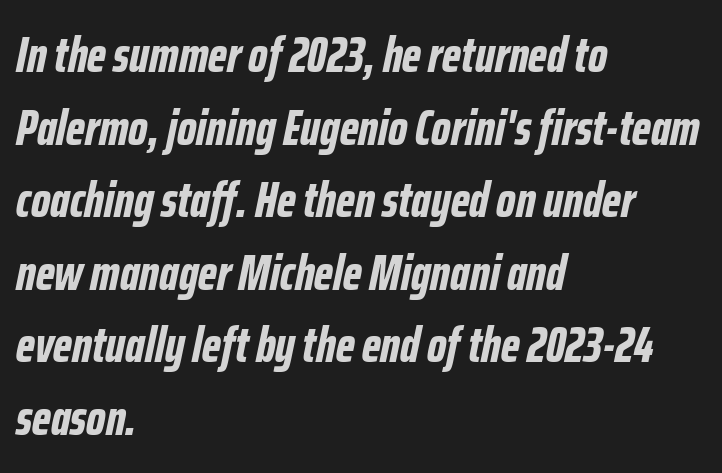
Q: Is the text bold? A: Yes.
Q: Is the text italic (slanted)? A: Yes, it leans right by about 12 degrees.
Q: Is the text underlined? A: No.
Q: How is the paragraph aligned? A: Left-aligned.
Q: Is the spacing between letters normal or unusually wide? A: Normal.
Q: Is the spacing between lines tight, normal or loose? A: Normal.
Q: Width (condensed, normal, or wide)? A: Condensed.
Q: Stroke contrast? A: Low.
Q: x-height? A: Medium.
Q: Monospaced? A: No.
